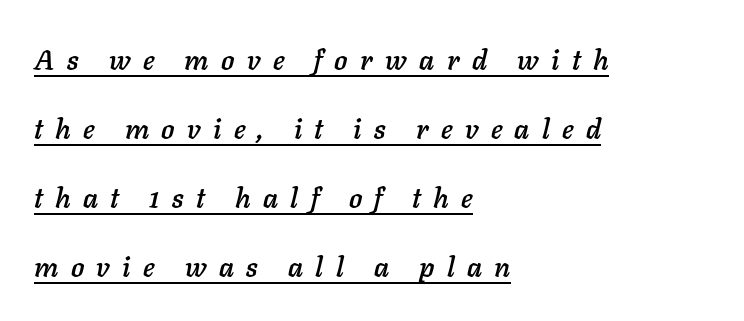
Q: Is the text italic (slanted)? A: Yes, it leans right by about 11 degrees.
Q: Is the text underlined? A: Yes.
Q: How is the paragraph aligned? A: Left-aligned.
Q: Is the spacing between letters normal or unusually wide? A: Unusually wide.
Q: Is the spacing between lines tight, normal or loose? A: Loose.
Q: Width (condensed, normal, or wide)? A: Normal.
Q: Stroke contrast? A: Low.
Q: x-height? A: Medium.
Q: Monospaced? A: No.
